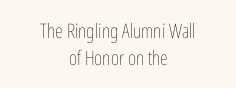
Compared with a typical body face, this is equally light or lighter still. Observe the ordinary spacing: letters are neighbours, not strangers. Nope, not italic — everything's standing straight. Anything drawn beneath the words? Only blank space. In CSS terms this would be text-align: center. Quick note: interline space is typical.
